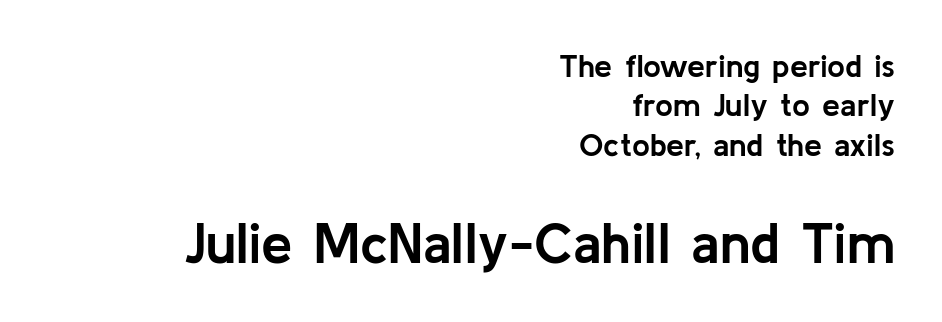
The image shows 56 px semibold sans-serif type, upright; set right-aligned, line spacing 1.23x, normal letter spacing, not underlined; the second (bottom) block is 1.75x larger; low stroke contrast and a medium x-height.
